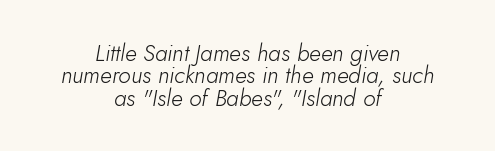
Rows of type sit shoulder to shoulder in the vertical direction. The line texture is even and compact thanks to regular tracking. Visually the block forms a symmetrical silhouette, jagged on both flanks. The letters look calm and open, with moderate or lighter stems.
